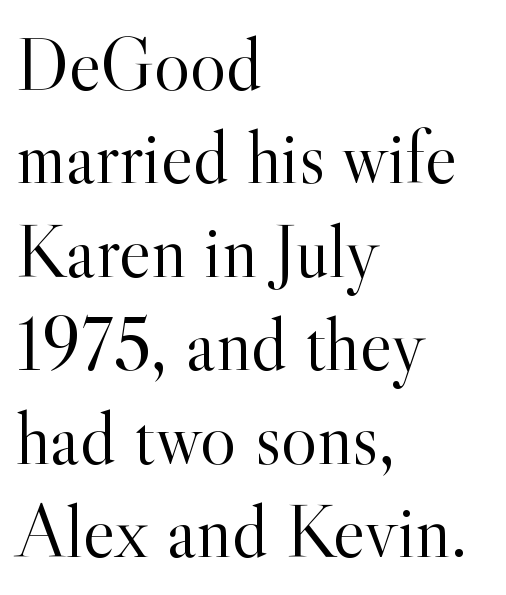
{"serif": "yes", "italic": "no", "bold": "no", "weight": "light", "width": "normal", "x_height": "small", "monospaced": "no", "underline": "no", "align": "left", "line_spacing_ratio": 1.23, "letter_spacing": "normal", "letter_spacing_em": 0.0, "glyph_px": 76}
